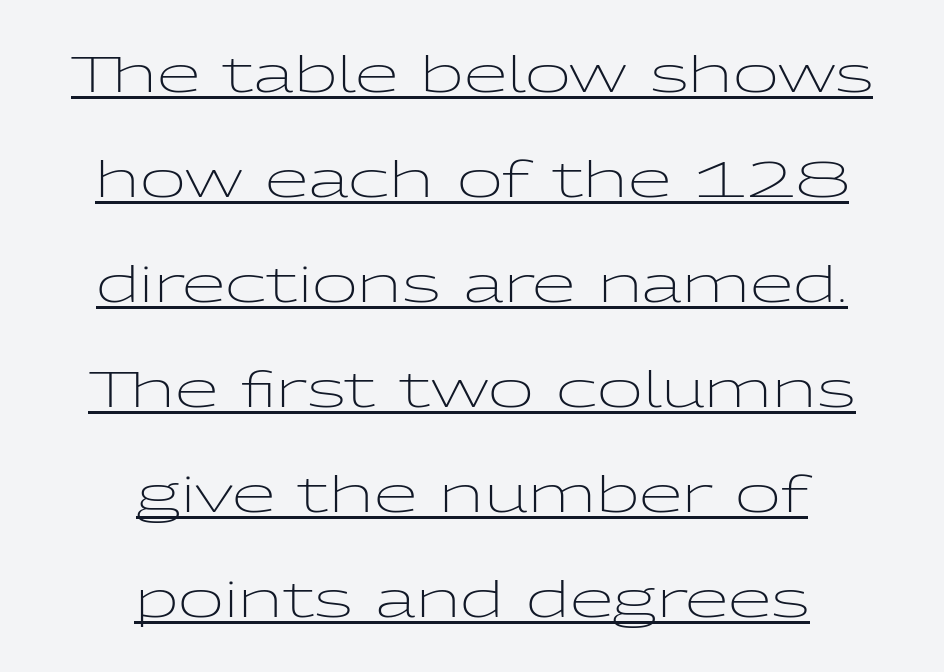
The font is comparable to plain body text, perhaps lighter. What's the leading like? Stretched, with rows far apart. Posture: upright roman. The passage shown has conventional tracking throughout.
